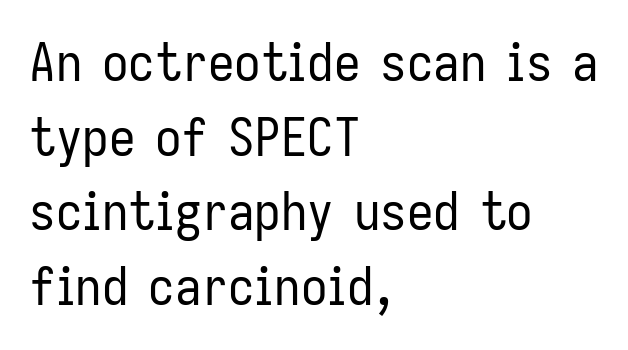
The image shows 53 px regular-weight, condensed sans-serif type, upright; set left-aligned, normal line spacing (1.41x), normal letter spacing, not underlined; low stroke contrast and a medium x-height.
